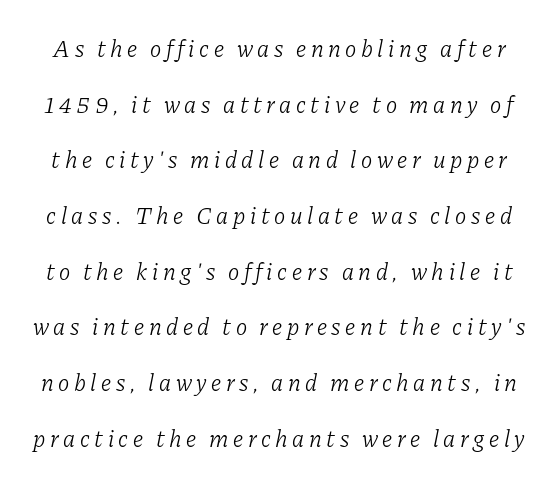
Q: Is the text bold? A: No.
Q: Is the text italic (slanted)? A: Yes, it leans right by about 11 degrees.
Q: Is the text underlined? A: No.
Q: Is the spacing between lines tight, normal or loose? A: Loose.
